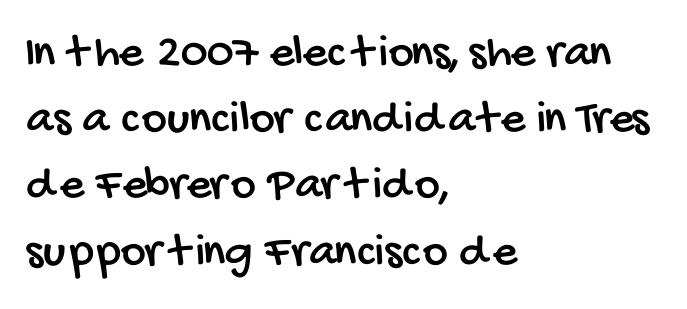
Q: Is the typeface a serif or a sans-serif typeface? A: Sans-serif.
Q: Is the text underlined? A: No.
Q: How is the paragraph aligned? A: Left-aligned.
Q: Is the spacing between letters normal or unusually wide? A: Normal.
Q: Is the spacing between lines tight, normal or loose? A: Normal.
Q: Width (condensed, normal, or wide)? A: Condensed.
Q: Stroke contrast? A: Low.
Q: x-height? A: Large.
Q: Monospaced? A: No.
